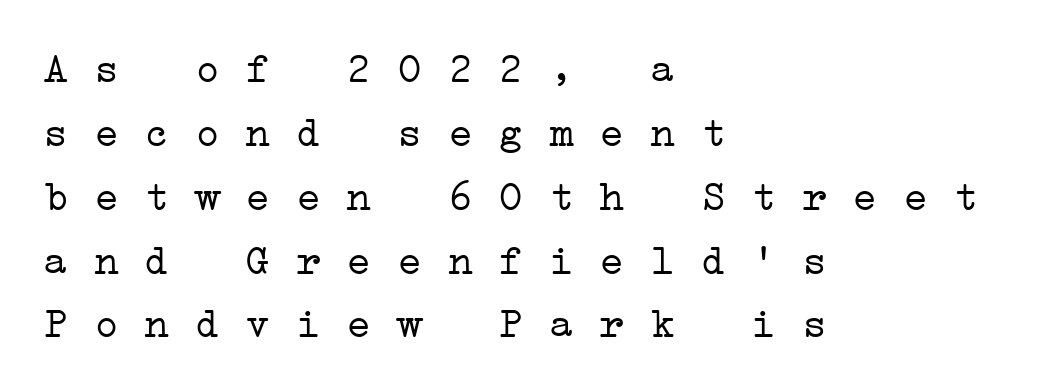
{"serif": "yes", "bold": "no", "weight": "light", "width": "wide", "stroke_contrast": "low", "x_height": "medium", "monospaced": "yes", "underline": "no", "align": "left", "line_spacing": "normal", "line_spacing_ratio": 1.52, "letter_spacing": "normal", "letter_spacing_em": 0.0, "glyph_px": 42}
